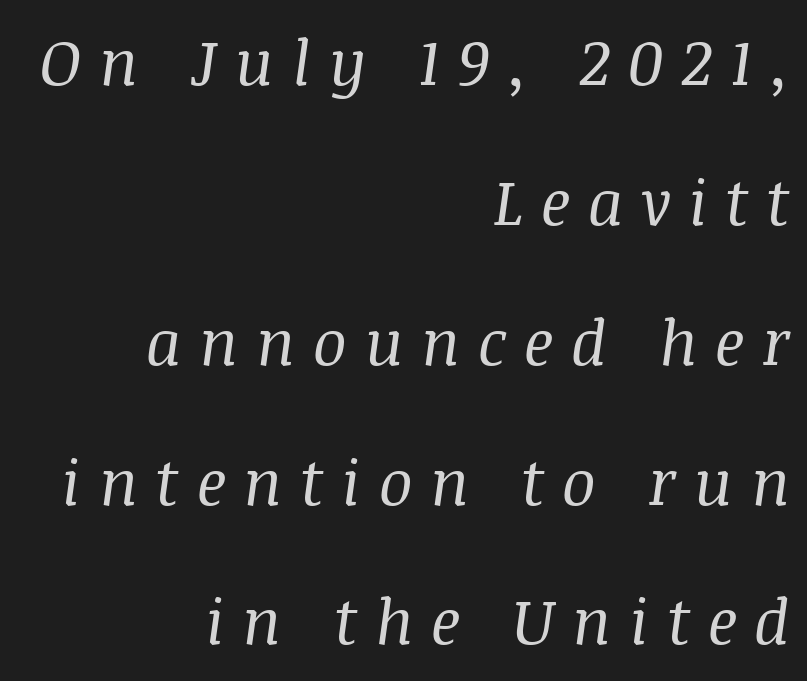
{"serif": "yes", "italic": "yes", "lean": "right", "slant_degrees": 8, "bold": "no", "weight": "regular", "width": "normal", "stroke_contrast": "medium", "x_height": "large", "monospaced": "no", "underline": "no", "align": "right", "line_spacing": "loose", "line_spacing_ratio": 2.22, "letter_spacing": "wide", "letter_spacing_em": 0.28, "glyph_px": 63}
